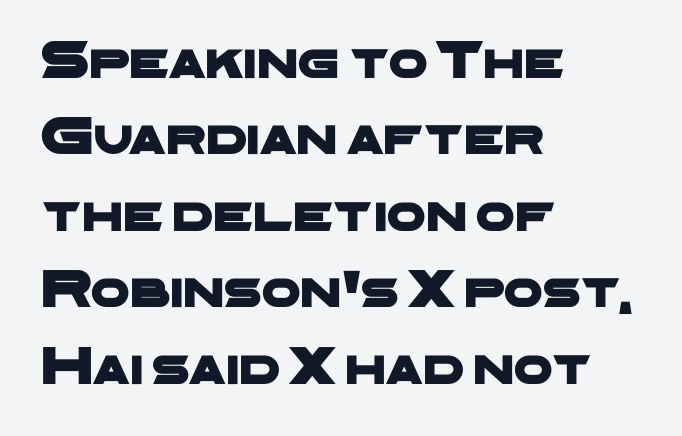
{"serif": "no", "width": "wide", "stroke_contrast": "low", "x_height": "medium", "monospaced": "no", "underline": "no", "align": "left", "line_spacing": "normal", "line_spacing_ratio": 1.39, "letter_spacing": "normal", "letter_spacing_em": 0.0, "glyph_px": 55}
